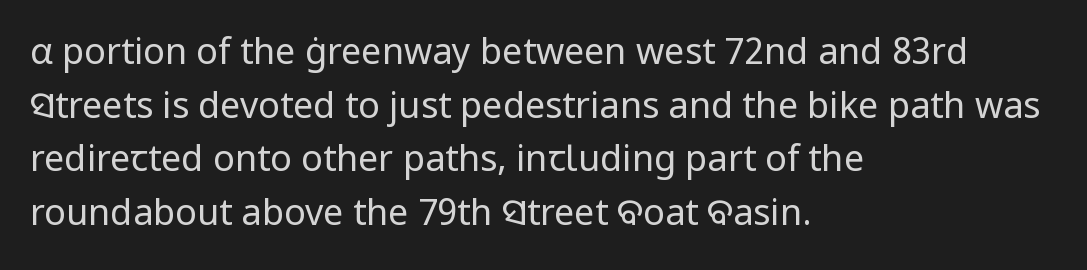
Q: Is the text bold? A: No.
Q: Is the text italic (slanted)? A: No, it is upright.
Q: Is the typeface a serif or a sans-serif typeface? A: Sans-serif.
Q: Is the text underlined? A: No.
Q: How is the paragraph aligned? A: Left-aligned.
Q: Is the spacing between letters normal or unusually wide? A: Normal.
Q: Is the spacing between lines tight, normal or loose? A: Normal.
Q: Width (condensed, normal, or wide)? A: Normal.
Q: Stroke contrast? A: Low.
Q: x-height? A: Medium.
Q: Monospaced? A: No.
